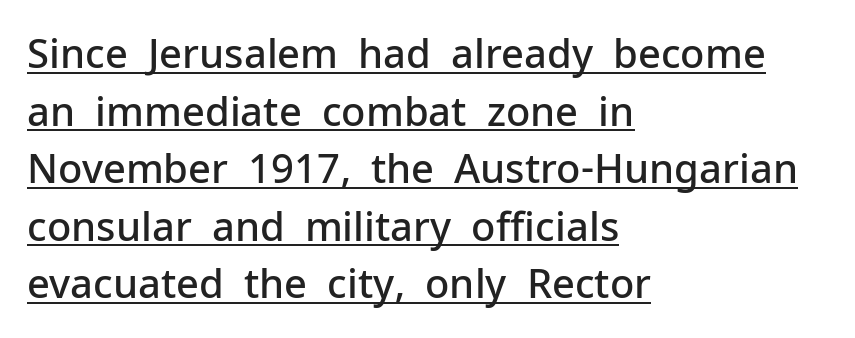
The image shows 40 px semibold sans-serif type, upright; set left-aligned, normal line spacing (1.44x), normal letter spacing, underlined; low stroke contrast and a medium x-height.
